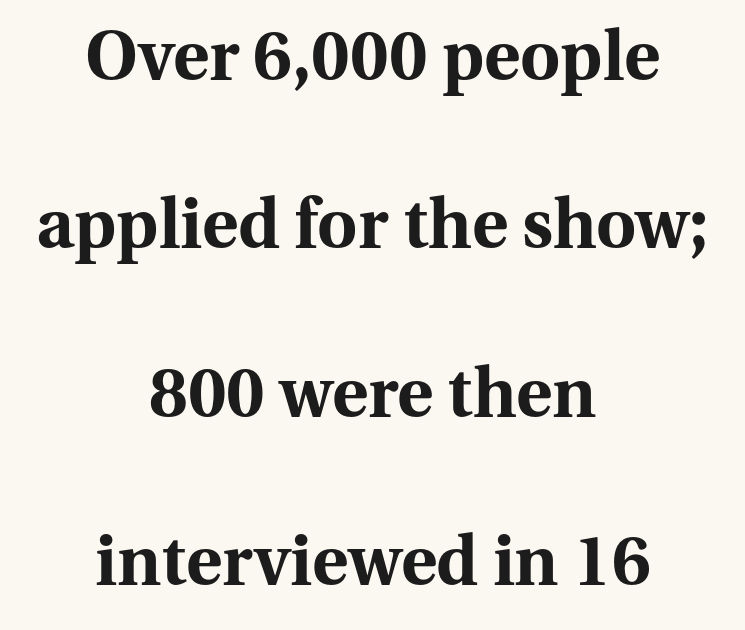
The image shows 69 px bold serif type, upright; set centered, loose line spacing (2.44x), normal letter spacing, not underlined; medium stroke contrast and a medium x-height.
